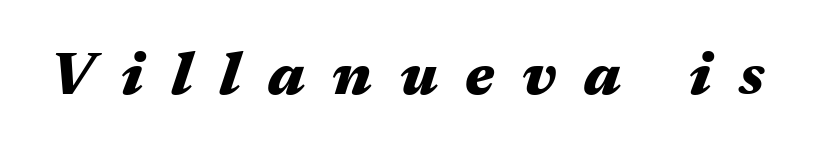
Q: Is the text bold? A: Yes.
Q: Is the text italic (slanted)? A: Yes, it leans right by about 17 degrees.
Q: Is the text underlined? A: No.
Q: Is the spacing between letters normal or unusually wide? A: Unusually wide.
Q: Width (condensed, normal, or wide)? A: Wide.
Q: Stroke contrast? A: Medium.
Q: x-height? A: Medium.
Q: Monospaced? A: No.
